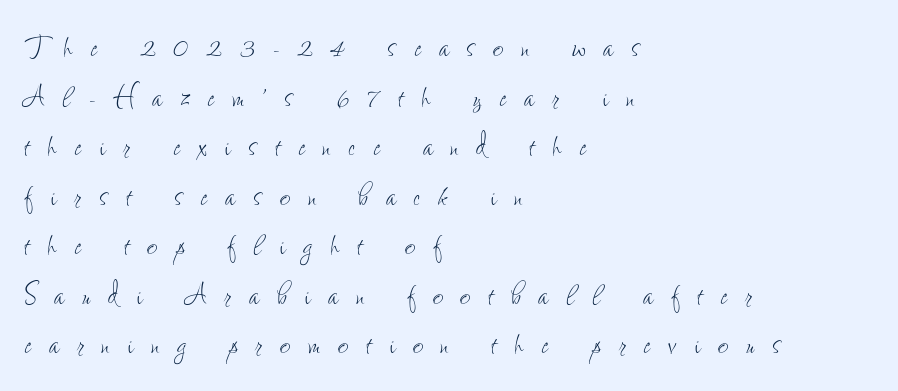
{"bold": "no", "weight": "thin", "width": "condensed", "stroke_contrast": "low", "x_height": "small", "monospaced": "no", "underline": "no", "align": "left", "line_spacing": "normal", "line_spacing_ratio": 1.34, "letter_spacing": "wide", "letter_spacing_em": 0.48, "glyph_px": 37}
